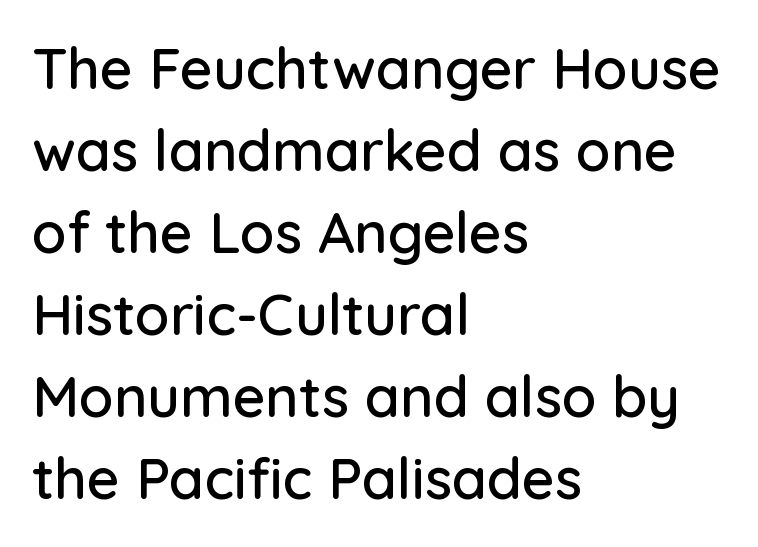
The image shows 57 px sans-serif type, upright; set left-aligned, normal line spacing (1.44x), normal letter spacing, not underlined; low stroke contrast and a medium x-height.
